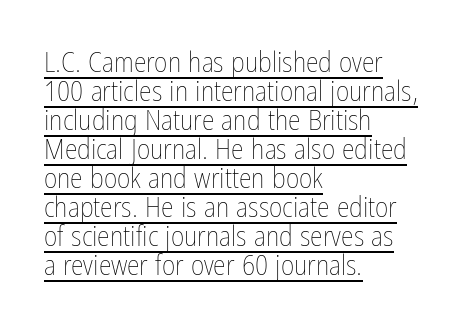
The image shows 29 px thin, condensed type, upright; set left-aligned, tight line spacing (1.0x), normal letter spacing, underlined; low stroke contrast and a medium x-height.
